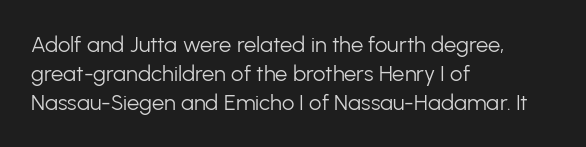
No extra ink here — the face is not bold. The ragged edge is on the right, which tells us the setting is flush left. Decoration check: the copy has no underline. Between one letter and the next there's only the usual sliver of space. No italicization has been applied; the sample stays upright. Successive baselines arrive at the customary interval.
